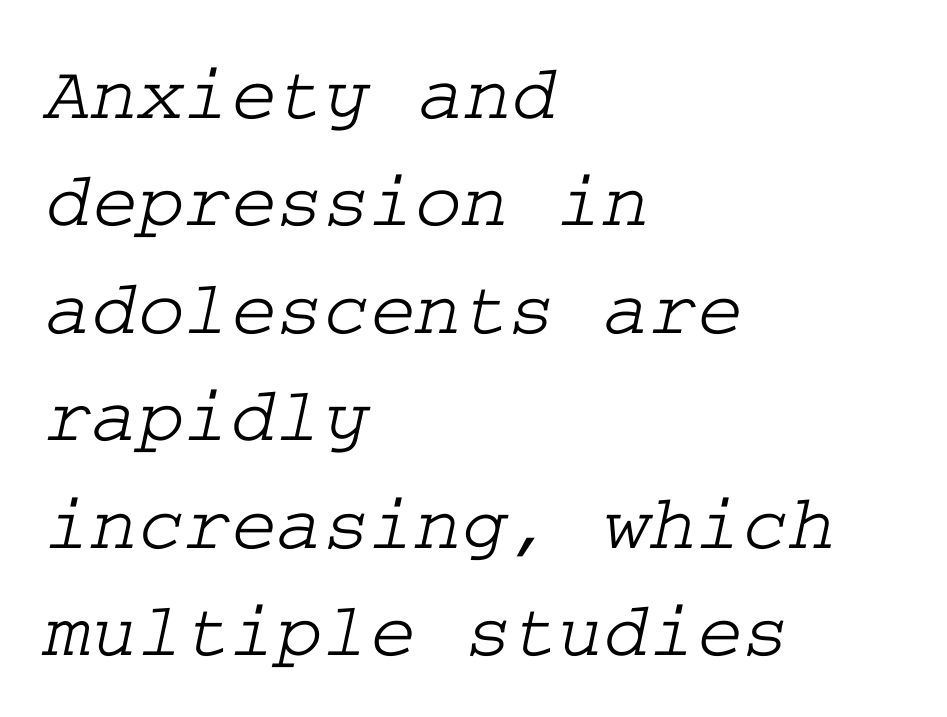
To sum up the face: it has serifs. This rendering uses left alignment, leaving the right contour irregular. Interline gaps are of average width in this sample. The strip under each line holds only bare page. Letter spacing: default.
